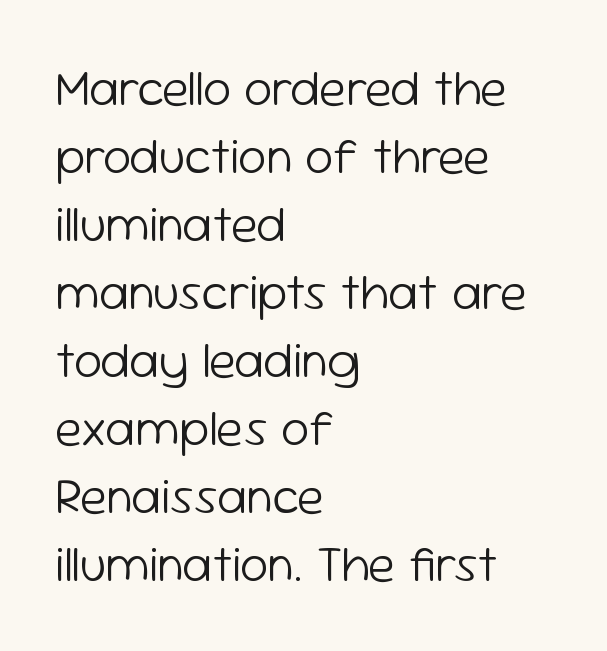
The image shows 50 px light sans-serif type, upright; set left-aligned, normal line spacing (1.36x), normal letter spacing, not underlined; low stroke contrast and a medium x-height.
